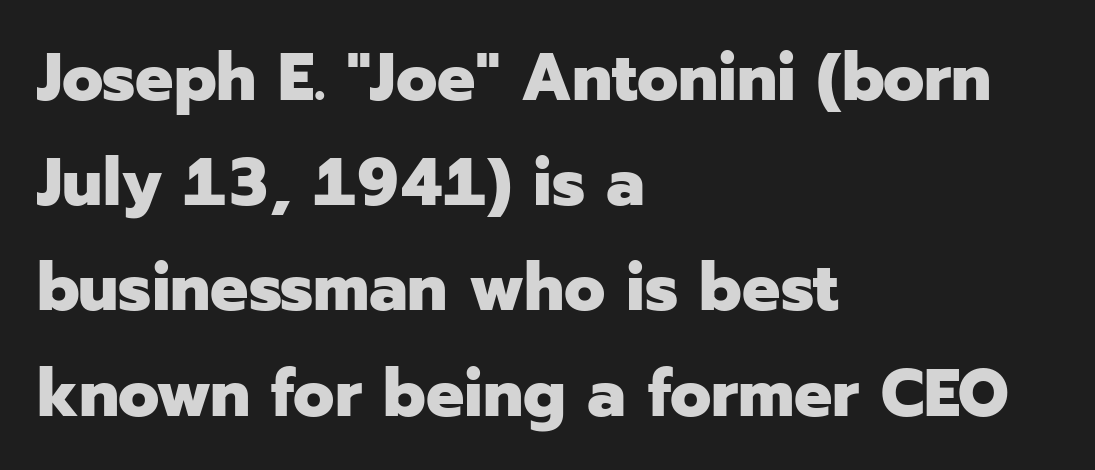
Q: Is the text bold? A: Yes.
Q: Is the text italic (slanted)? A: No, it is upright.
Q: Is the typeface a serif or a sans-serif typeface? A: Sans-serif.
Q: Is the text underlined? A: No.
Q: How is the paragraph aligned? A: Left-aligned.
Q: Is the spacing between letters normal or unusually wide? A: Normal.
Q: Is the spacing between lines tight, normal or loose? A: Normal.
Q: Width (condensed, normal, or wide)? A: Normal.
Q: Stroke contrast? A: Low.
Q: x-height? A: Medium.
Q: Monospaced? A: No.
